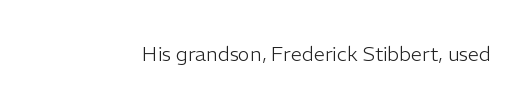
The image shows 20 px text type, upright; set normal letter spacing, not underlined.
